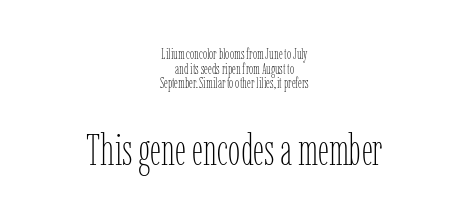
A centered setting, common on invitations and titles, is used for this passage. The horizontal fit of the characters is conventional and even. Has an underline been added? It has not. The rendering uses natural spacing where letterforms have individual widths.
